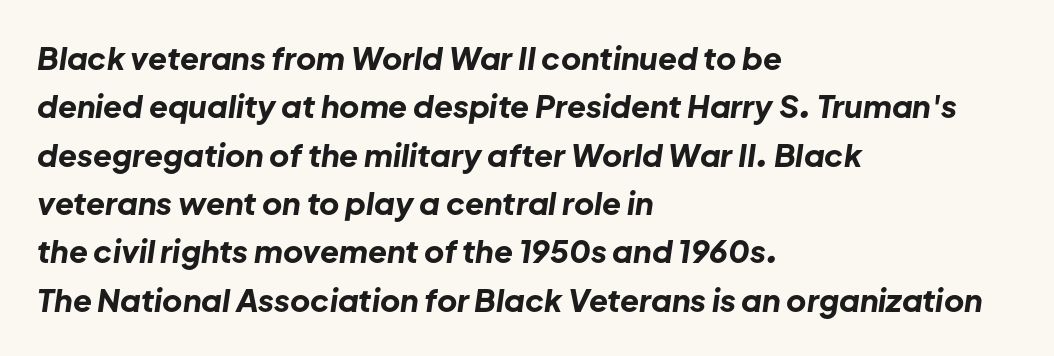
The image shows 31 px bold type, italic (leaning right); set left-aligned, normal line spacing (1.56x), normal letter spacing, not underlined; low stroke contrast and a medium x-height.
